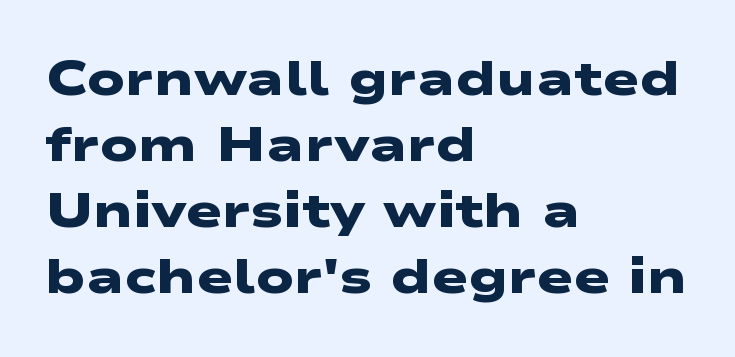
Note: no serifs on the glyphs. Honestly, the row spacing looks completely unremarkable. On the weight axis this lands at bold, roughly 700. The letterforms sit shoulder to shoulder at normal distance. The rendering uses natural spacing where letterforms have individual widths.
